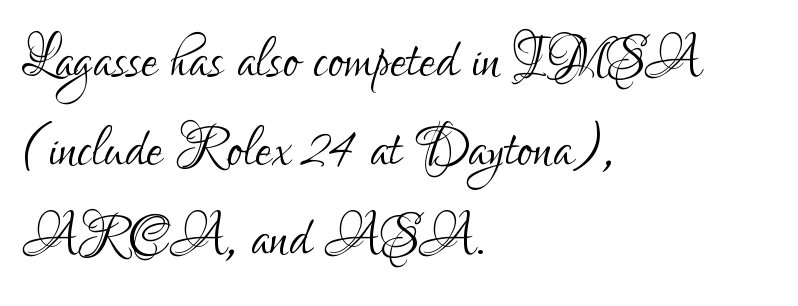
To sum up the face: it is a sans, with no serifs. Anything drawn beneath the words? Only blank space. Weight: not bold — regular or lighter. Nobody touched the tracking dial on this one. Think of a printed novel: that variable character pitch is what you see here.
